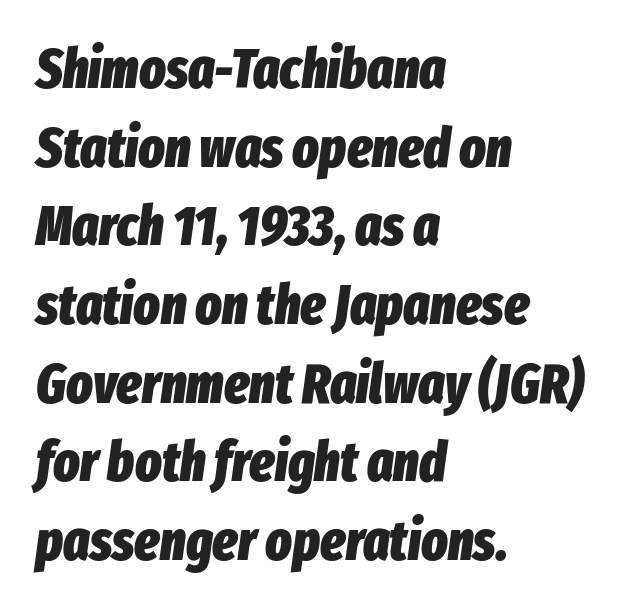
The image shows 55 px heavy, condensed type, italic (leaning right); set left-aligned, normal line spacing (1.43x), normal letter spacing, not underlined; low stroke contrast and a medium x-height.
